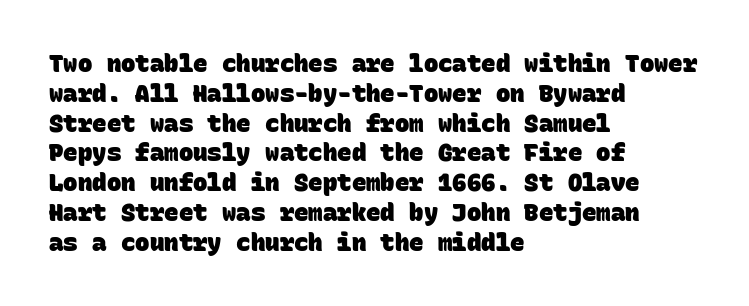
There is no visible air inserted between adjacent glyphs. Its strokes are broad and dark, the hallmark of bold type. Compared with a centered layout, this one pins lines to the left instead. Letters rest on an invisible, unmarked baseline.
